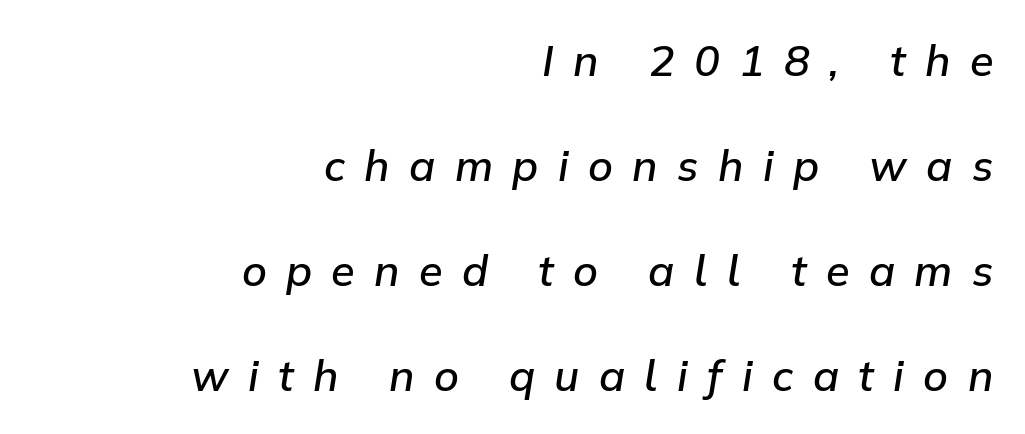
The foot of each line stays bare and open. Proportional: the letters do not fall into vertical columns. These lines were composed using italics. Reading down the column, the eye jumps a long way to each next line. The passage is arranged like a letterhead date or caption credit — flush right. Caption: semibold face, moderately heavy strokes.
